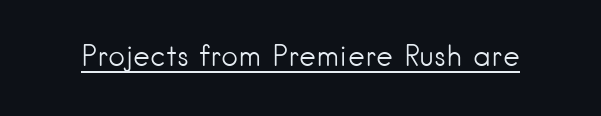
Style check: upright. This is not heavy type; no bold has been used. This sample uses plain, unmodified letter spacing. Underline: present. Regarding serifs, this sample does without them.
